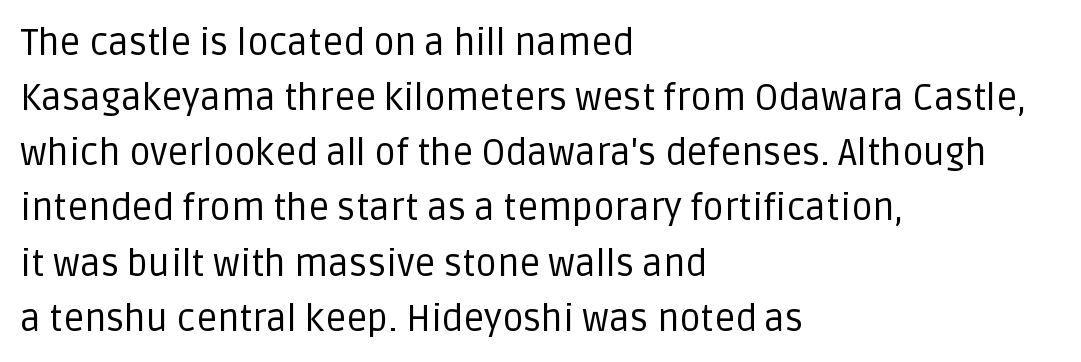
The image shows 37 px regular-weight sans-serif type, upright; set left-aligned, normal line spacing (1.49x), normal letter spacing, not underlined; low stroke contrast and a large x-height.
